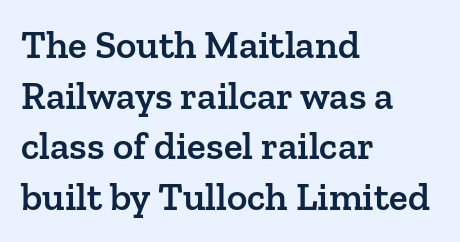
{"serif": "yes", "italic": "no", "bold": "semi", "weight": "semibold", "width": "normal", "stroke_contrast": "low", "x_height": "medium", "monospaced": "no", "underline": "no", "align": "left", "line_spacing": "normal", "line_spacing_ratio": 1.3, "letter_spacing": "normal", "letter_spacing_em": 0.0, "glyph_px": 39}
